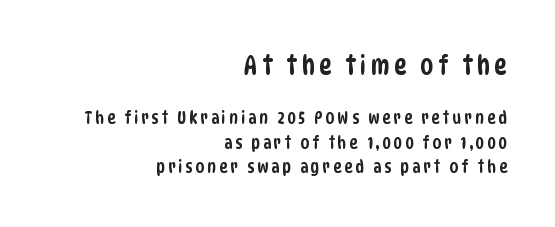
Character size in the leading block exceeds that of the trailing block. Compared with a flush-left layout, this one pins lines to the opposite, right side. Whoever set this chose a conventional vertical rhythm. Decoration check: the copy has no underline.
